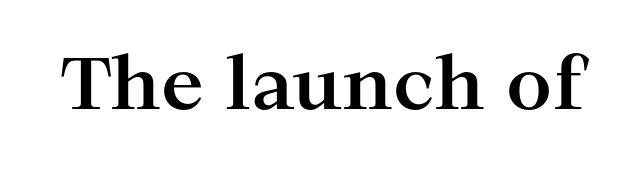
Each word holds together tightly as a unit, with standard inter-letter gaps. Pretty heavy lettering here — definitely bold. The glyphs in this specimen are seriffed. Nobody drew a line under any word here. Looks like regular typesetting: each glyph gets only the width it needs.
